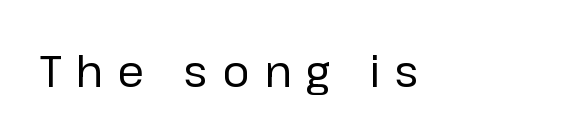
Is the letter spacing exaggerated? Yes — the characters are pushed far apart. This is roman type, the default non-slanted kind. The area under the type is left untouched. This is not heavy type; no bold has been used.
